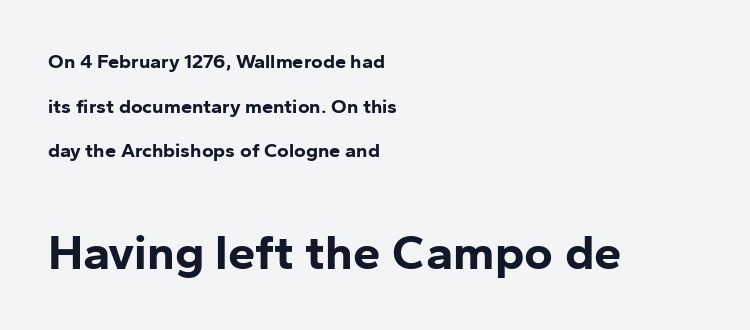
The passage shown stacks its lines with a broad gap. Note the varied advance widths — an 'i' is clearly narrower than an 'm'. The characters display no serif detailing; their extremities are plain. The more generous point size was reserved for the lower chunk. Visually the block forms a straight wall on the left and a jagged coastline on the right. Tracking value appears to be zero — textbook default spacing.
